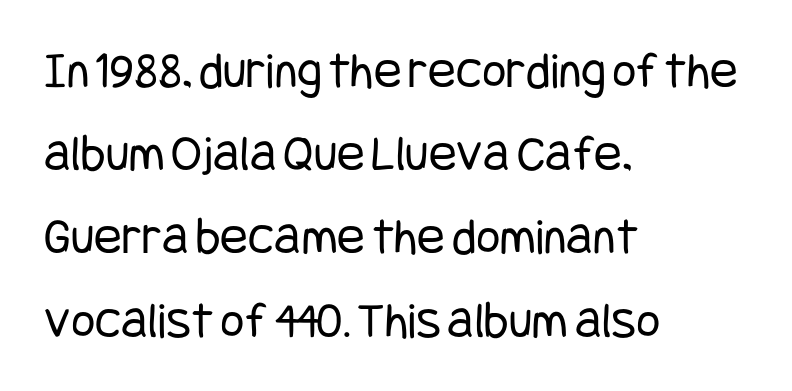
Q: Is the text bold? A: No.
Q: Is the text italic (slanted)? A: No, it is upright.
Q: Is the typeface a serif or a sans-serif typeface? A: Sans-serif.
Q: Is the text underlined? A: No.
Q: How is the paragraph aligned? A: Left-aligned.
Q: Is the spacing between letters normal or unusually wide? A: Normal.
Q: Is the spacing between lines tight, normal or loose? A: Normal.
Q: Width (condensed, normal, or wide)? A: Condensed.
Q: Stroke contrast? A: Low.
Q: x-height? A: Large.
